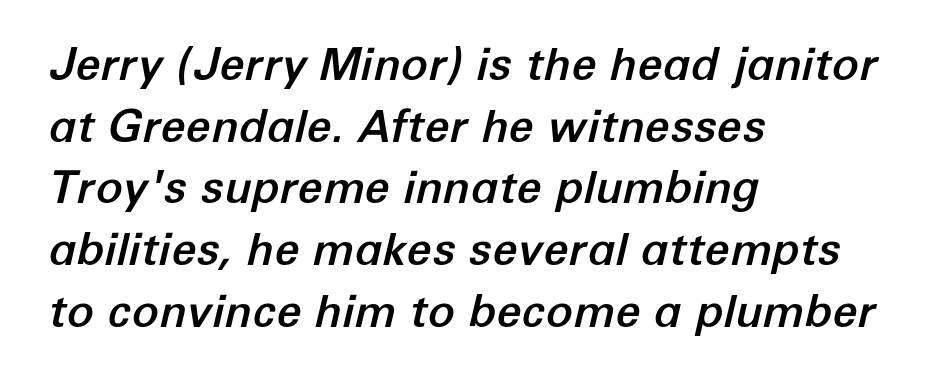
Check the space under the baseline: it is left empty. You can tell it's italic because the verticals aren't actually vertical. The leading is moderate, giving the passage an even texture. The passage is arranged the way most books set body copy — flush left.
